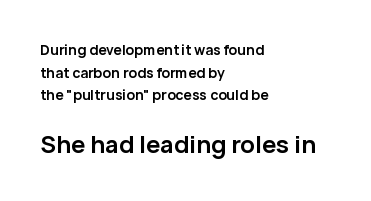
{"italic": "no", "bold": "yes", "underline": "no", "align": "left", "line_spacing": "normal", "line_spacing_ratio": 1.61, "letter_spacing": "normal", "letter_spacing_em": 0.0, "larger_block": "second", "size_ratio": 1.71, "glyph_px": 24}
